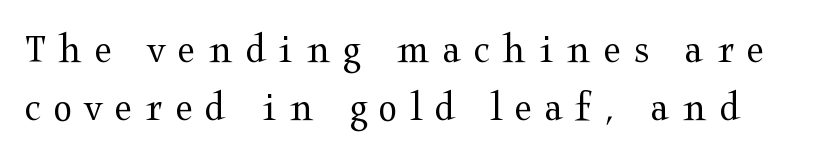
Q: Is the text bold? A: No.
Q: Is the text italic (slanted)? A: No, it is upright.
Q: Is the typeface a serif or a sans-serif typeface? A: Serif.
Q: Is the text underlined? A: No.
Q: Is the spacing between letters normal or unusually wide? A: Unusually wide.
Q: Is the spacing between lines tight, normal or loose? A: Normal.
Q: Width (condensed, normal, or wide)? A: Wide.
Q: Stroke contrast? A: Medium.
Q: x-height? A: Medium.
Q: Monospaced? A: No.
